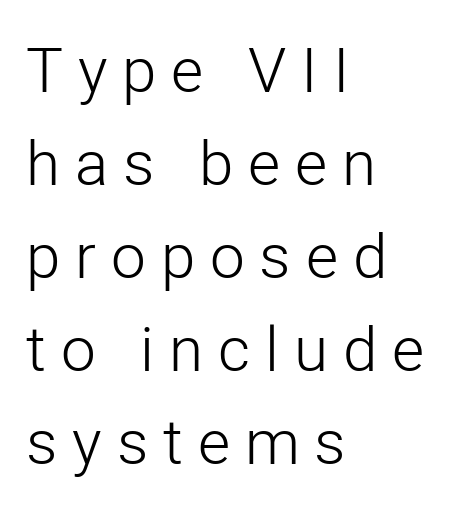
{"serif": "no", "italic": "no", "bold": "no", "weight": "light", "width": "normal", "stroke_contrast": "low", "x_height": "medium", "monospaced": "no", "underline": "no", "align": "left", "line_spacing": "normal", "line_spacing_ratio": 1.5, "letter_spacing": "wide", "letter_spacing_em": 0.24, "glyph_px": 62}
